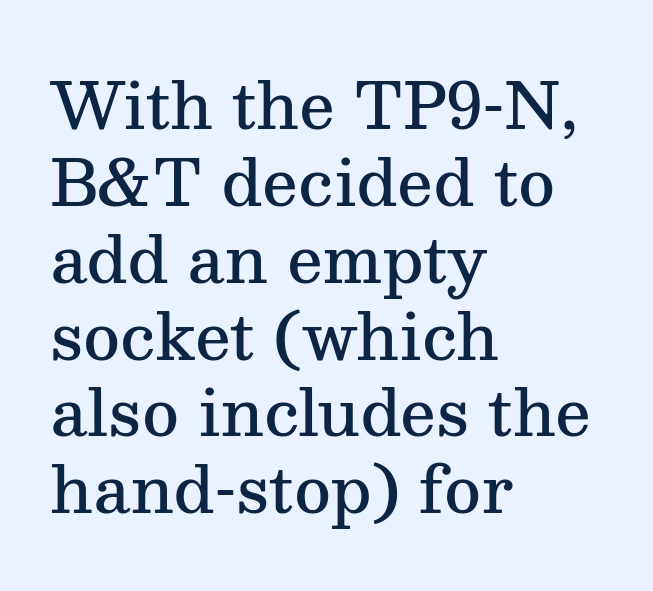
{"serif": "yes", "italic": "no", "bold": "semi", "weight": "semibold", "width": "normal", "stroke_contrast": "medium", "x_height": "medium", "monospaced": "no", "underline": "no", "align": "left", "line_spacing_ratio": 1.22, "letter_spacing": "normal", "letter_spacing_em": 0.0, "glyph_px": 63}
